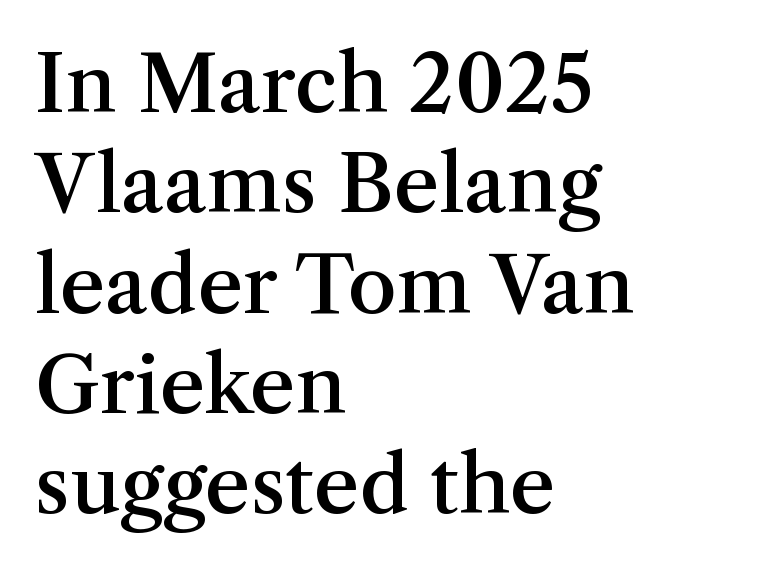
{"serif": "yes", "italic": "no", "bold": "semi", "weight": "semibold", "width": "normal", "stroke_contrast": "medium", "x_height": "medium", "monospaced": "no", "underline": "no", "align": "left", "line_spacing": "normal", "line_spacing_ratio": 1.27, "letter_spacing": "normal", "letter_spacing_em": 0.0, "glyph_px": 79}
